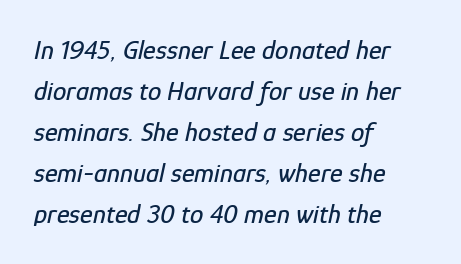
The image shows 27 px text type, italic (leaning right); set left-aligned, normal line spacing (1.52x), normal letter spacing, not underlined.
